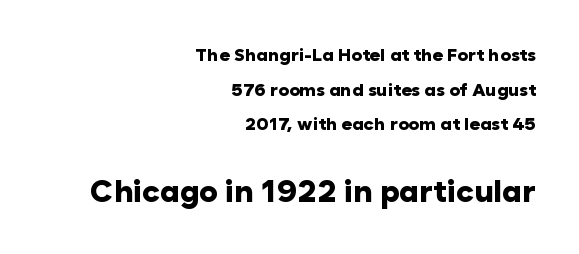
Q: Is the text bold? A: Yes.
Q: Is the text italic (slanted)? A: No, it is upright.
Q: Is the typeface a serif or a sans-serif typeface? A: Sans-serif.
Q: Is the text underlined? A: No.
Q: How is the paragraph aligned? A: Right-aligned.
Q: Is the spacing between letters normal or unusually wide? A: Normal.
Q: Is the spacing between lines tight, normal or loose? A: Loose.
Q: Which block of text is set in a larger size, the first (top) or the second (bottom)? A: The second (bottom) one.
Q: Width (condensed, normal, or wide)? A: Normal.
Q: Stroke contrast? A: Low.
Q: x-height? A: Medium.
Q: Monospaced? A: No.
